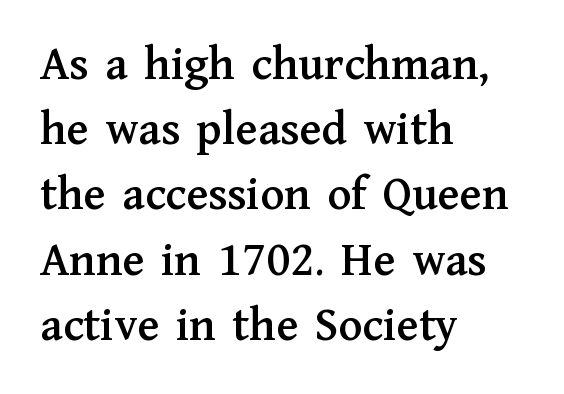
Q: Is the text italic (slanted)? A: No, it is upright.
Q: Is the typeface a serif or a sans-serif typeface? A: Serif.
Q: Is the text underlined? A: No.
Q: How is the paragraph aligned? A: Left-aligned.
Q: Is the spacing between letters normal or unusually wide? A: Normal.
Q: Is the spacing between lines tight, normal or loose? A: Normal.
Q: Width (condensed, normal, or wide)? A: Normal.
Q: Stroke contrast? A: Medium.
Q: x-height? A: Medium.
Q: Monospaced? A: No.
